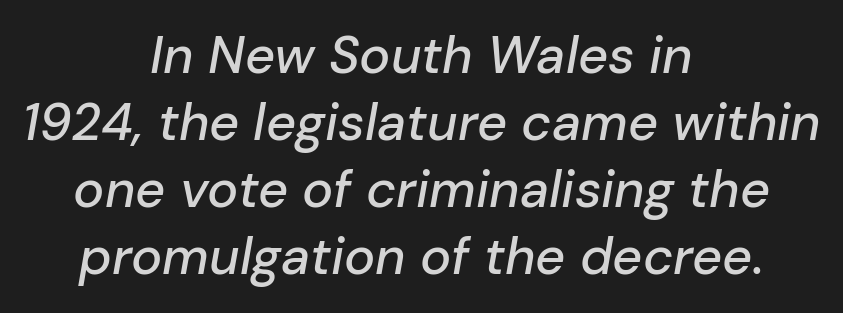
Q: Is the text italic (slanted)? A: Yes, it leans right by about 10 degrees.
Q: Is the text underlined? A: No.
Q: How is the paragraph aligned? A: Centered.
Q: Is the spacing between letters normal or unusually wide? A: Normal.
Q: Is the spacing between lines tight, normal or loose? A: Normal.
Q: Width (condensed, normal, or wide)? A: Normal.
Q: Stroke contrast? A: Low.
Q: x-height? A: Medium.
Q: Monospaced? A: No.
